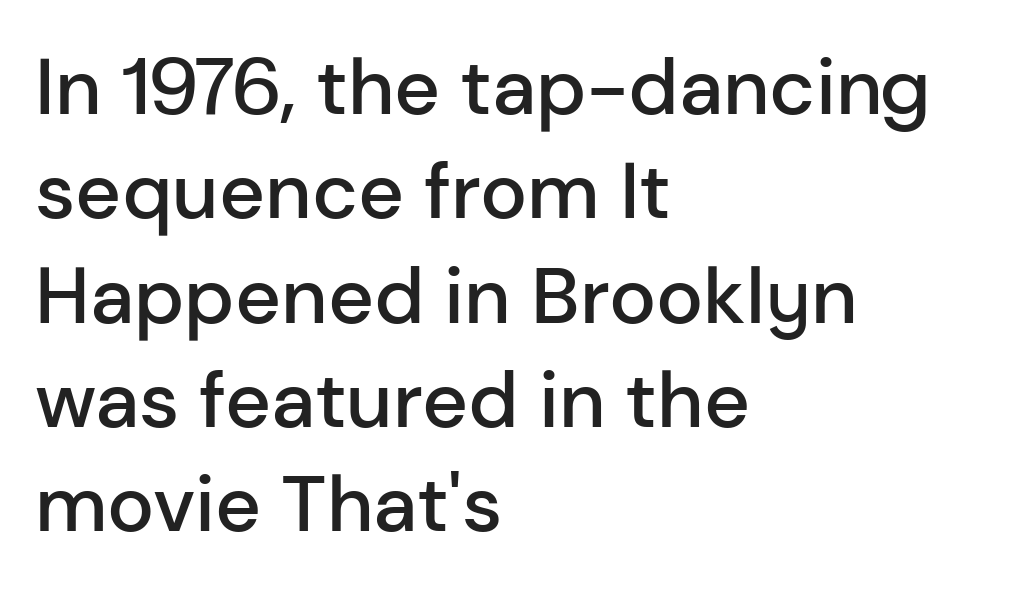
The image shows 79 px semibold sans-serif type, upright; set left-aligned, normal line spacing (1.32x), normal letter spacing, not underlined; low stroke contrast and a medium x-height.
